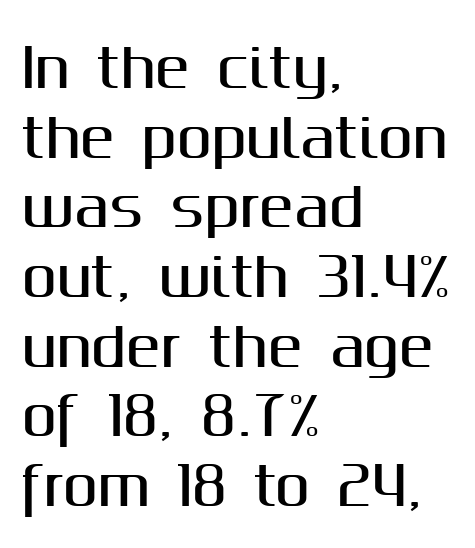
Glance below the letters and you will spot only blank space. Tracking here is standard; glyphs follow each other at the usual distance. The paragraph shown leans on its left margin. If you drew a line through each stem, it would be perfectly vertical. Serif or sans? Sans — the stroke terminals are bare.
